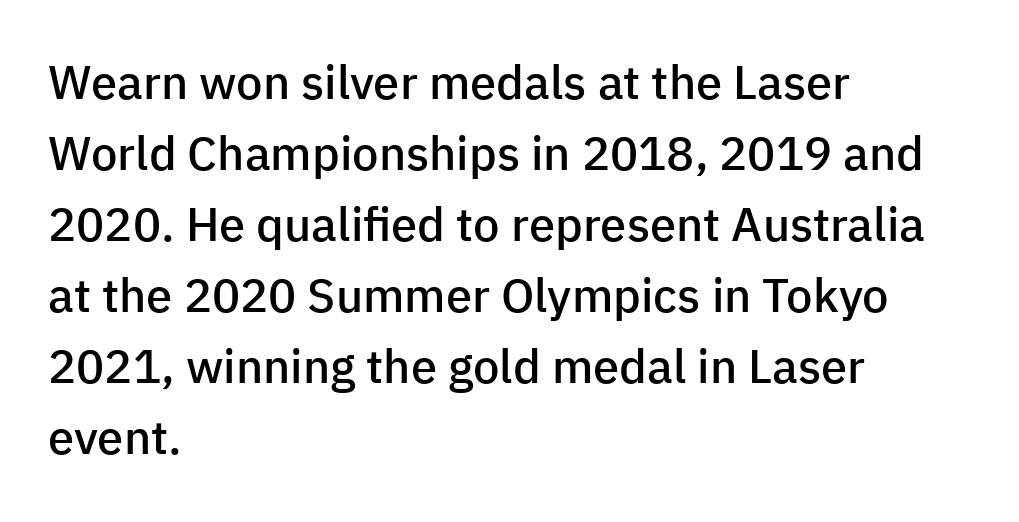
Bare-footed words on every line. The letters advance in unequal steps, a hallmark of proportional type. Do the letters lean? They stand straight. Notice the strokes are somewhat thickened but not fully heavy: this is a semibold. Notice how descenders clear the ascenders below comfortably — that's standard leading.
